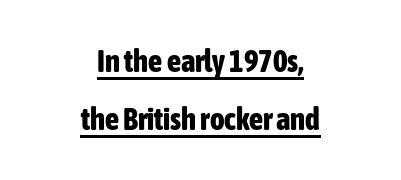
{"serif": "no", "italic": "no", "bold": "yes", "weight": "bold", "width": "condensed", "stroke_contrast": "low", "x_height": "medium", "monospaced": "no", "underline": "yes", "align": "center", "line_spacing_ratio": 1.86, "letter_spacing": "normal", "letter_spacing_em": 0.0, "glyph_px": 31}
